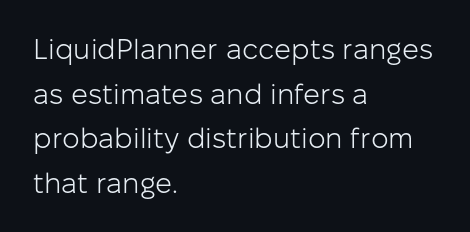
One glance says typical: line gaps are just what's usual. Layout note: lines flush left. I'd call this a sans setting — the letters go barefoot. Check the space under the baseline: it is left empty.
